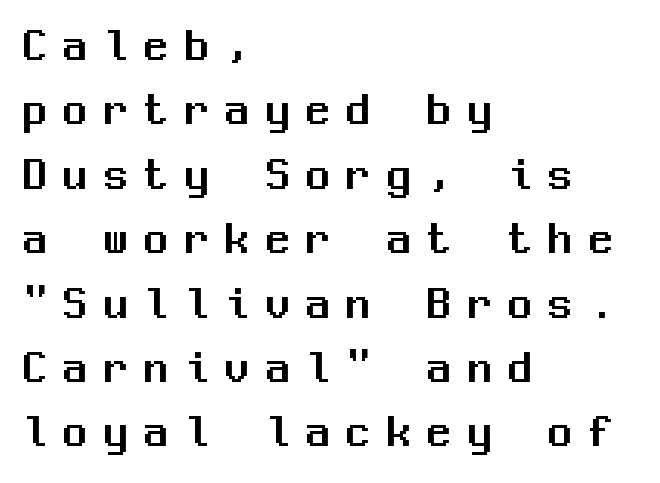
Serif or sans? Sans — the stroke terminals are bare. Casual observation: everything's shoved over to the left. Looks like terminal output: every glyph gets an equal slot. The foot of each line stays bare and open. Ordinary non-slanted type is in use.
